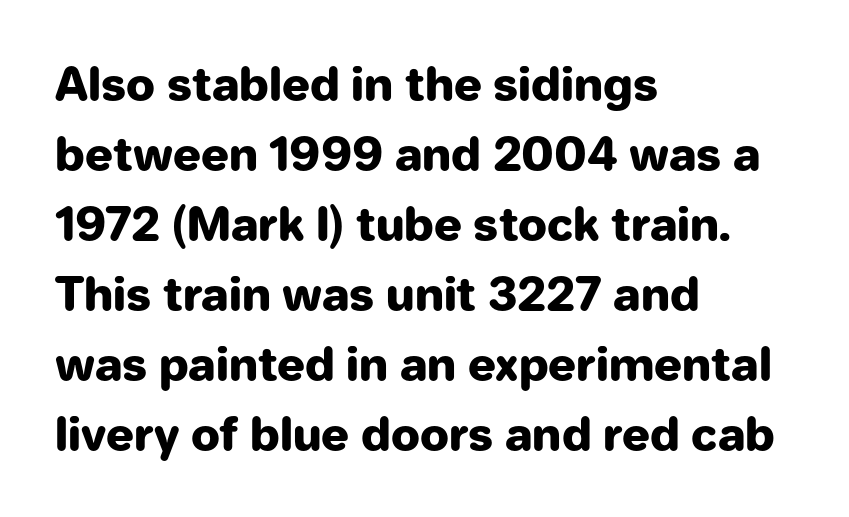
Q: Is the text bold? A: Yes.
Q: Is the text italic (slanted)? A: No, it is upright.
Q: Is the typeface a serif or a sans-serif typeface? A: Sans-serif.
Q: Is the text underlined? A: No.
Q: How is the paragraph aligned? A: Left-aligned.
Q: Is the spacing between letters normal or unusually wide? A: Normal.
Q: Is the spacing between lines tight, normal or loose? A: Normal.
Q: Width (condensed, normal, or wide)? A: Normal.
Q: Stroke contrast? A: Low.
Q: x-height? A: Medium.
Q: Monospaced? A: No.
